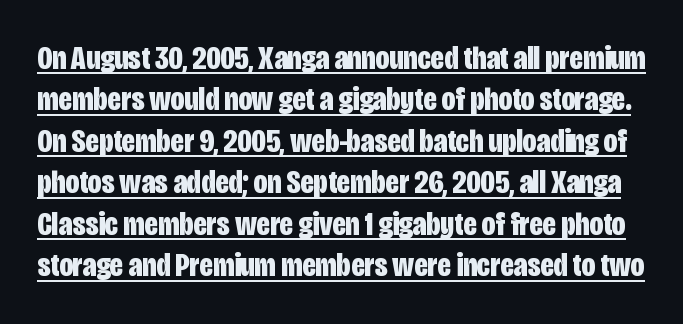
Q: Is the text bold? A: Yes.
Q: Is the text italic (slanted)? A: No, it is upright.
Q: Is the typeface a serif or a sans-serif typeface? A: Sans-serif.
Q: Is the text underlined? A: Yes.
Q: Is the spacing between letters normal or unusually wide? A: Normal.
Q: Width (condensed, normal, or wide)? A: Condensed.
Q: Stroke contrast? A: Low.
Q: x-height? A: Large.
Q: Monospaced? A: No.
